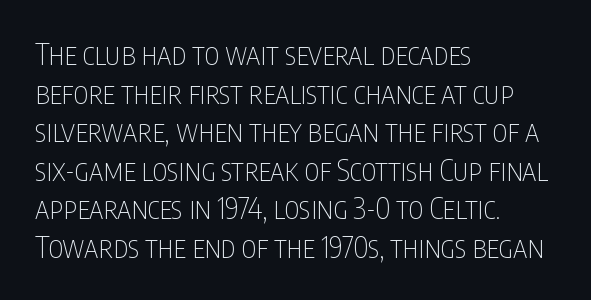
{"serif": "no", "italic": "no", "bold": "no", "weight": "thin", "width": "condensed", "stroke_contrast": "low", "x_height": "large", "monospaced": "no", "underline": "no", "align": "left", "line_spacing": "normal", "line_spacing_ratio": 1.33, "letter_spacing": "normal", "letter_spacing_em": 0.0, "glyph_px": 29}
